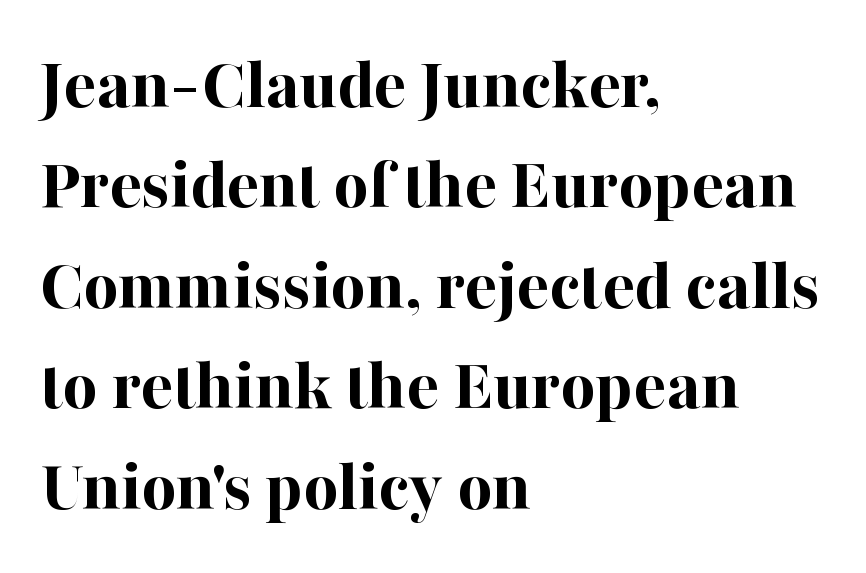
{"serif": "yes", "italic": "no", "bold": "yes", "weight": "bold", "width": "normal", "stroke_contrast": "high", "x_height": "medium", "monospaced": "no", "underline": "no", "align": "left", "line_spacing": "normal", "line_spacing_ratio": 1.34, "letter_spacing": "normal", "letter_spacing_em": 0.0, "glyph_px": 75}
